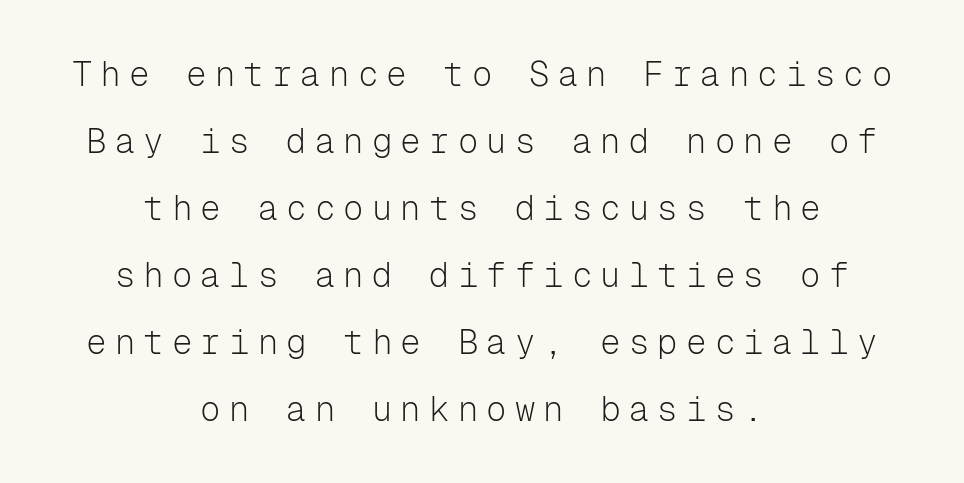
{"serif": "no", "italic": "no", "bold": "no", "weight": "light", "width": "normal", "stroke_contrast": "low", "x_height": "medium", "monospaced": "yes", "underline": "no", "align": "center", "line_spacing": "loose", "line_spacing_ratio": 1.97, "letter_spacing": "wide", "letter_spacing_em": 0.24, "glyph_px": 34}
